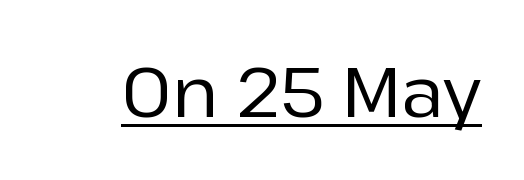
The image shows 69 px sans-serif type, upright; set normal letter spacing, underlined; low stroke contrast and a medium x-height.
